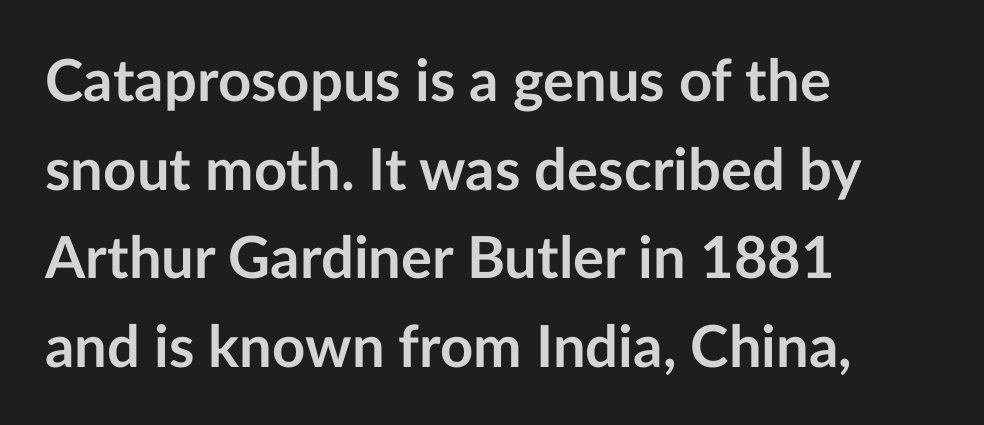
The image shows 58 px semibold sans-serif type, upright; set left-aligned, normal line spacing (1.53x), normal letter spacing, not underlined; low stroke contrast and a medium x-height.
